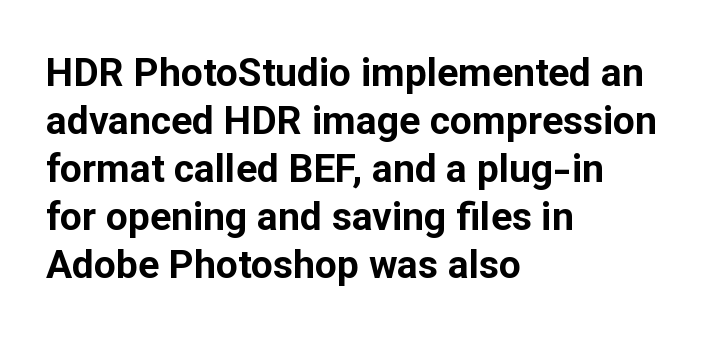
Q: Is the text bold? A: Yes.
Q: Is the text italic (slanted)? A: No, it is upright.
Q: Is the typeface a serif or a sans-serif typeface? A: Sans-serif.
Q: Is the text underlined? A: No.
Q: How is the paragraph aligned? A: Left-aligned.
Q: Is the spacing between letters normal or unusually wide? A: Normal.
Q: Width (condensed, normal, or wide)? A: Normal.
Q: Stroke contrast? A: Low.
Q: x-height? A: Medium.
Q: Monospaced? A: No.
